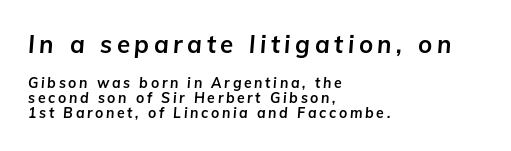
The image shows 24 px bold type, italic (leaning right); set left-aligned, tight line spacing (1.08x), not underlined; the first (top) block is 1.71x larger.
